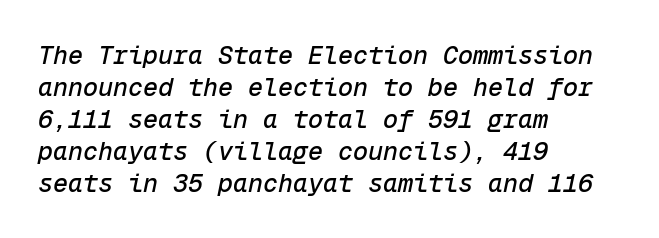
{"italic": "yes", "lean": "right", "slant_degrees": 12, "underline": "no", "align": "left", "line_spacing": "normal", "line_spacing_ratio": 1.28, "letter_spacing": "normal", "letter_spacing_em": 0.0, "glyph_px": 25}
